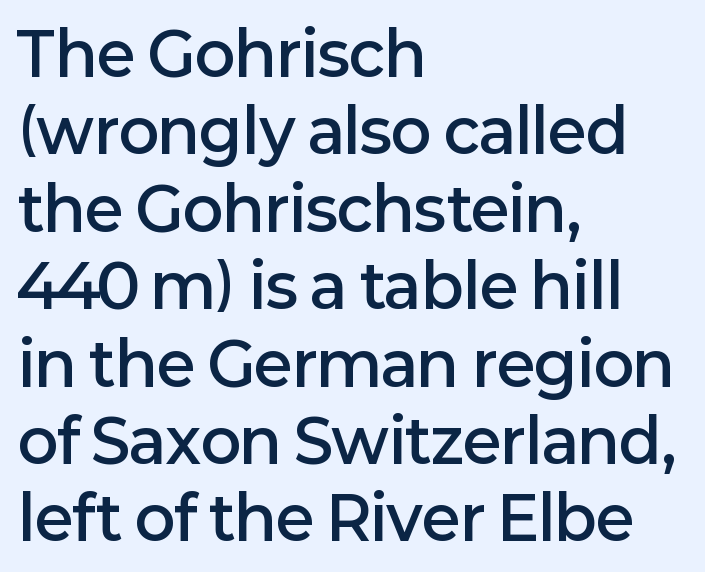
{"serif": "no", "italic": "no", "bold": "semi", "weight": "semibold", "width": "normal", "stroke_contrast": "low", "x_height": "medium", "monospaced": "no", "underline": "no", "align": "left", "line_spacing": "normal", "line_spacing_ratio": 1.29, "letter_spacing": "normal", "letter_spacing_em": 0.0, "glyph_px": 60}
